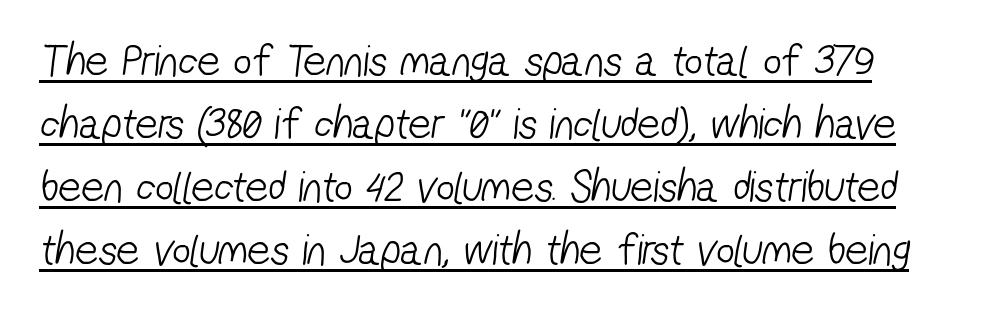
The image shows 45 px light, condensed sans-serif type; set normal line spacing (1.4x), normal letter spacing, underlined; low stroke contrast and a medium x-height.
